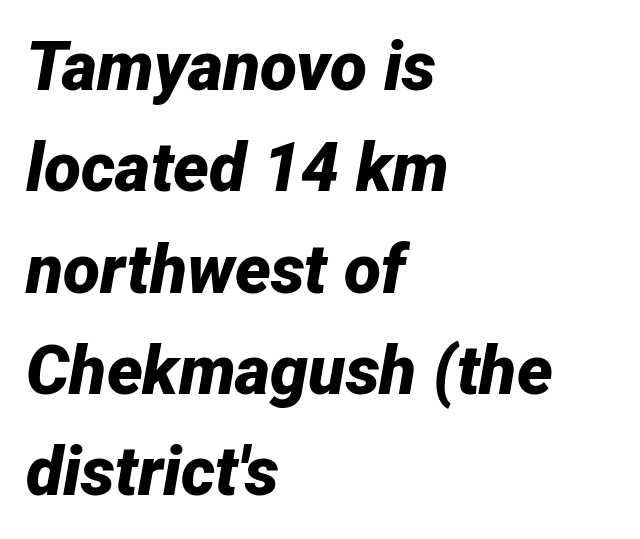
The image shows 68 px bold type, italic (leaning right); set left-aligned, normal line spacing (1.49x), normal letter spacing, not underlined; low stroke contrast and a medium x-height.
